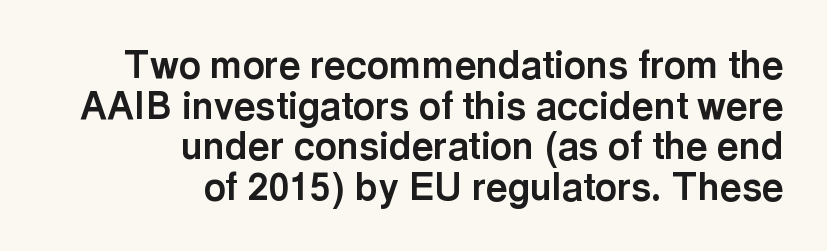
The image shows 38 px bold sans-serif type, upright; set right-aligned, tight line spacing (1.07x), normal letter spacing, not underlined; a medium x-height.
